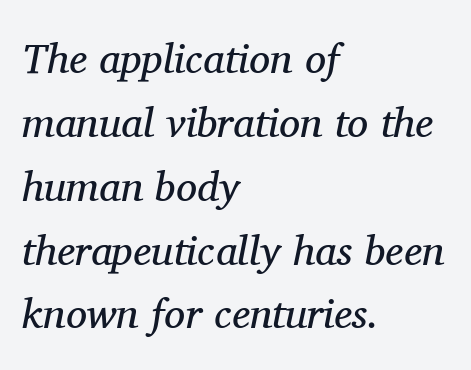
{"serif": "yes", "italic": "yes", "lean": "right", "slant_degrees": 11, "bold": "no", "weight": "regular", "width": "normal", "stroke_contrast": "medium", "x_height": "medium", "monospaced": "no", "underline": "no", "align": "left", "line_spacing": "normal", "line_spacing_ratio": 1.52, "letter_spacing": "normal", "letter_spacing_em": 0.0, "glyph_px": 42}
